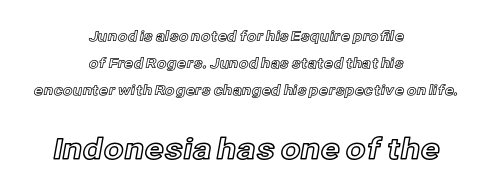
The image shows 29 px text type; set centered, loose line spacing (1.93x), normal letter spacing, not underlined; the second (bottom) block is 2.07x larger; a medium x-height.
